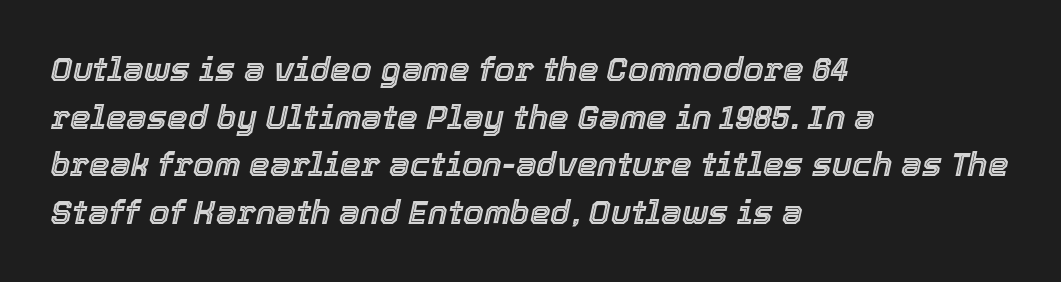
Looks like regular typesetting: each glyph gets only the width it needs. It's the slanting kind of type. Notice how the passage keeps a crisp vertical edge on the left only. Tracking here is standard; glyphs follow each other at the usual distance.
